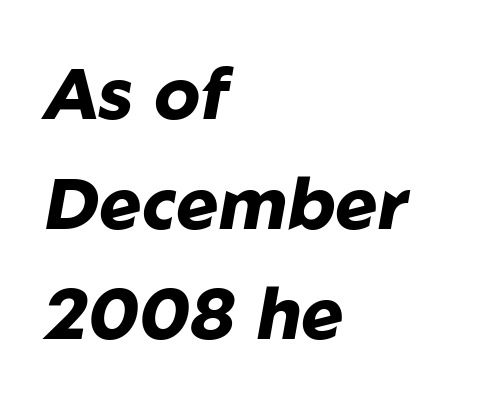
The image shows 72 px heavy type, italic (leaning right); set left-aligned, normal line spacing (1.53x), normal letter spacing, not underlined; low stroke contrast and a medium x-height.
